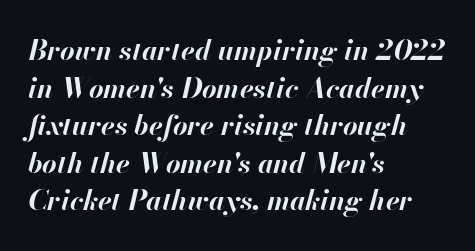
The image shows 28 px bold type, italic (leaning right); set left-aligned, normal line spacing (1.34x), normal letter spacing, not underlined; high stroke contrast and a small x-height.
